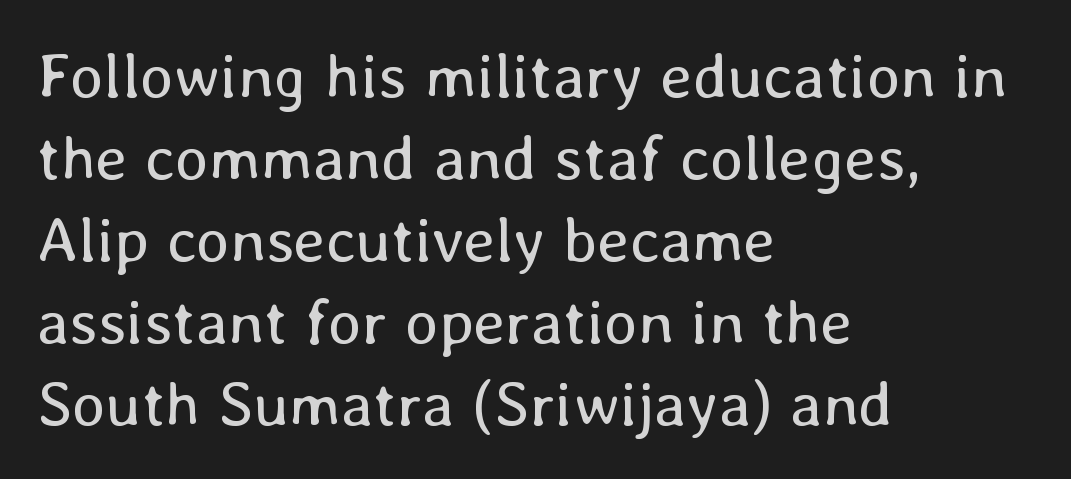
The image shows 64 px regular-weight type, upright; set left-aligned, normal line spacing (1.28x), normal letter spacing, not underlined; low stroke contrast and a medium x-height.
